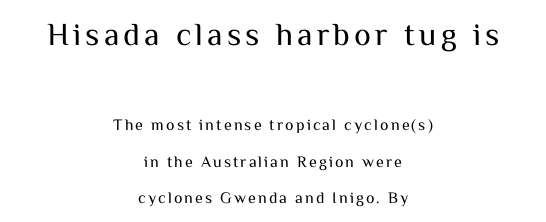
{"serif": "no", "italic": "no", "bold": "no", "weight": "regular", "width": "normal", "stroke_contrast": "medium", "x_height": "medium", "monospaced": "no", "underline": "no", "align": "center", "line_spacing": "loose", "line_spacing_ratio": 2.29, "larger_block": "first", "size_ratio": 2.0, "glyph_px": 32}
